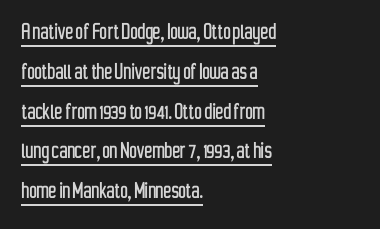
Q: Is the text italic (slanted)? A: No, it is upright.
Q: Is the text underlined? A: Yes.
Q: How is the paragraph aligned? A: Left-aligned.
Q: Is the spacing between letters normal or unusually wide? A: Normal.
Q: Is the spacing between lines tight, normal or loose? A: Normal.
